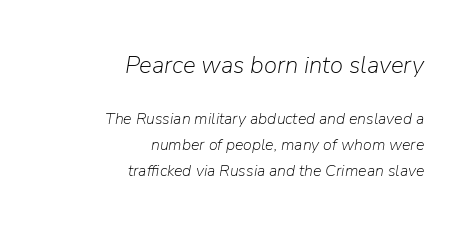
Q: Is the text bold? A: No.
Q: Is the text italic (slanted)? A: Yes, it leans right by about 9 degrees.
Q: Is the text underlined? A: No.
Q: How is the paragraph aligned? A: Right-aligned.
Q: Is the spacing between letters normal or unusually wide? A: Normal.
Q: Is the spacing between lines tight, normal or loose? A: Normal.
Q: Which block of text is set in a larger size, the first (top) or the second (bottom)? A: The first (top) one.
